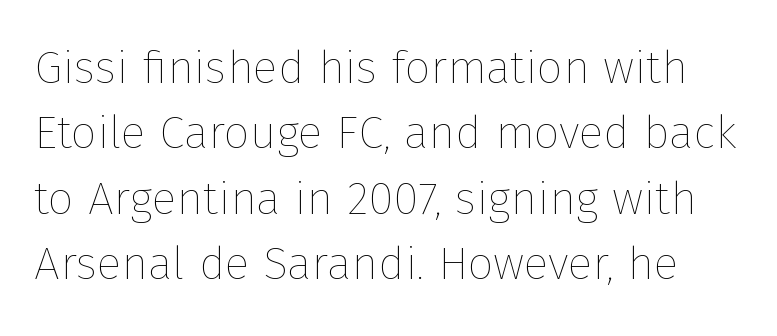
{"italic": "no", "bold": "no", "weight": "thin", "width": "normal", "stroke_contrast": "low", "x_height": "medium", "monospaced": "no", "underline": "no", "line_spacing": "normal", "line_spacing_ratio": 1.42, "letter_spacing": "normal", "letter_spacing_em": 0.0, "glyph_px": 46}
